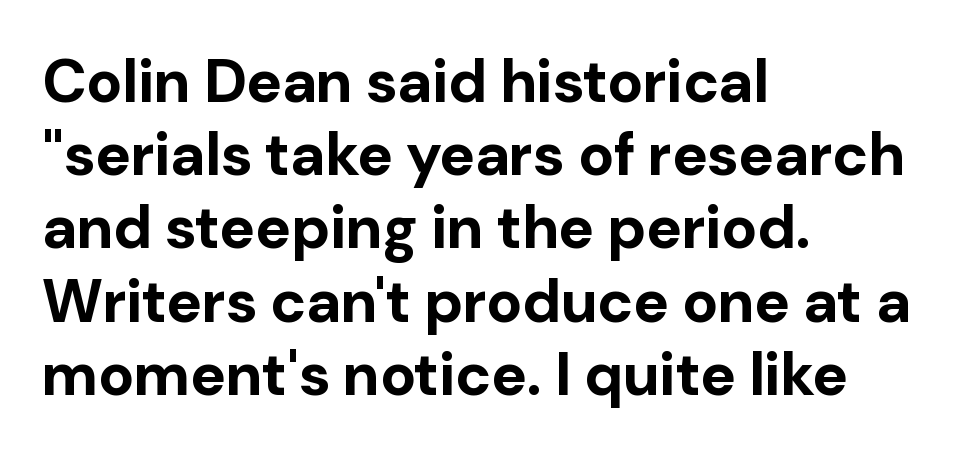
{"serif": "no", "italic": "no", "bold": "yes", "weight": "bold", "width": "normal", "stroke_contrast": "low", "x_height": "medium", "monospaced": "no", "underline": "no", "align": "left", "line_spacing_ratio": 1.22, "letter_spacing": "normal", "letter_spacing_em": 0.0, "glyph_px": 60}
